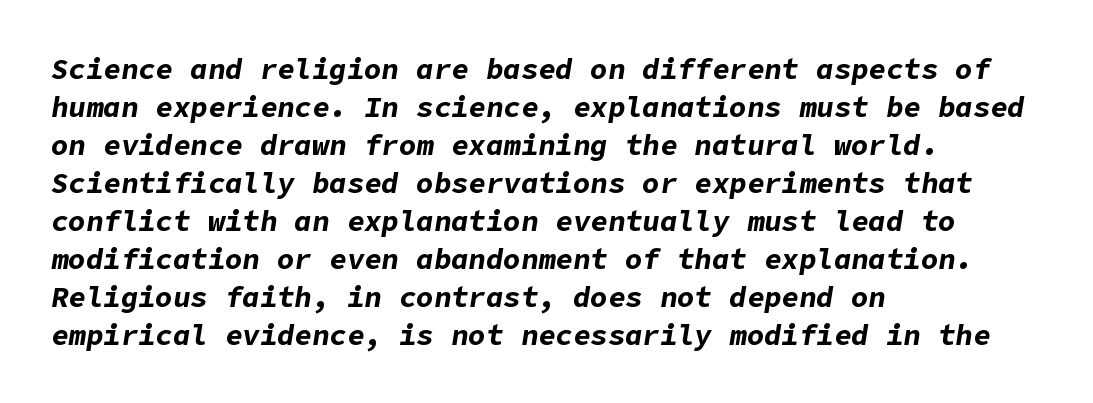
{"italic": "yes", "lean": "right", "slant_degrees": 9, "bold": "yes", "weight": "bold", "width": "normal", "stroke_contrast": "low", "x_height": "medium", "underline": "no", "align": "left", "line_spacing": "normal", "line_spacing_ratio": 1.31, "letter_spacing": "normal", "letter_spacing_em": 0.0, "glyph_px": 29}
